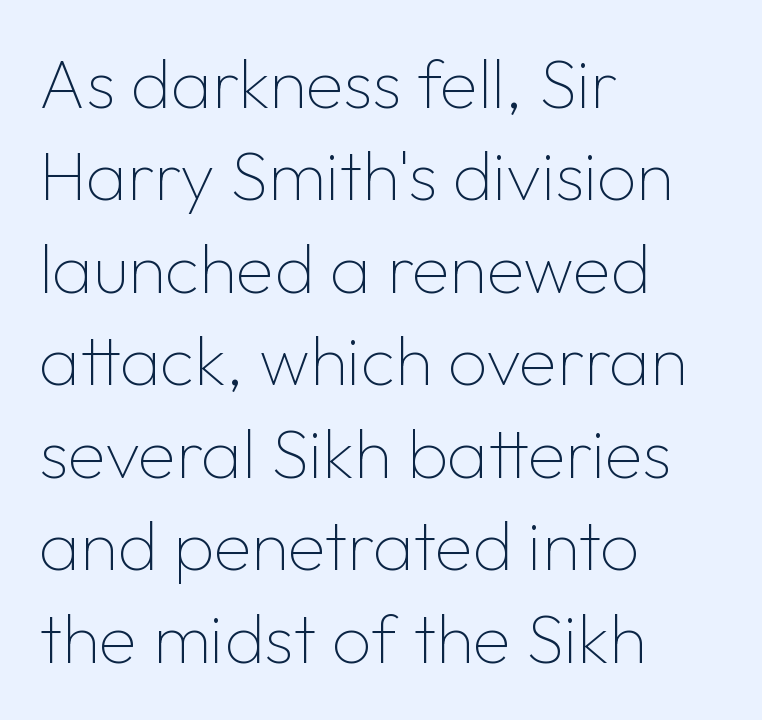
Q: Is the text bold? A: No.
Q: Is the text italic (slanted)? A: No, it is upright.
Q: Is the typeface a serif or a sans-serif typeface? A: Sans-serif.
Q: Is the text underlined? A: No.
Q: How is the paragraph aligned? A: Left-aligned.
Q: Is the spacing between letters normal or unusually wide? A: Normal.
Q: Is the spacing between lines tight, normal or loose? A: Normal.
Q: Width (condensed, normal, or wide)? A: Normal.
Q: Stroke contrast? A: Low.
Q: x-height? A: Medium.
Q: Monospaced? A: No.
